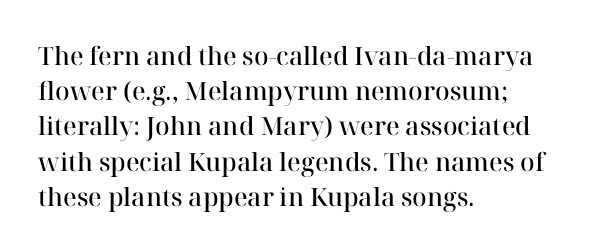
Heft: intermediate — a semibold. No word sits above an underline. Successive baselines arrive at the customary interval. Inter-character spacing is left at the font's built-in metrics. Reading down the block, your eye returns to a fixed left position each line. Italic? Not at all — the glyphs are vertical.
